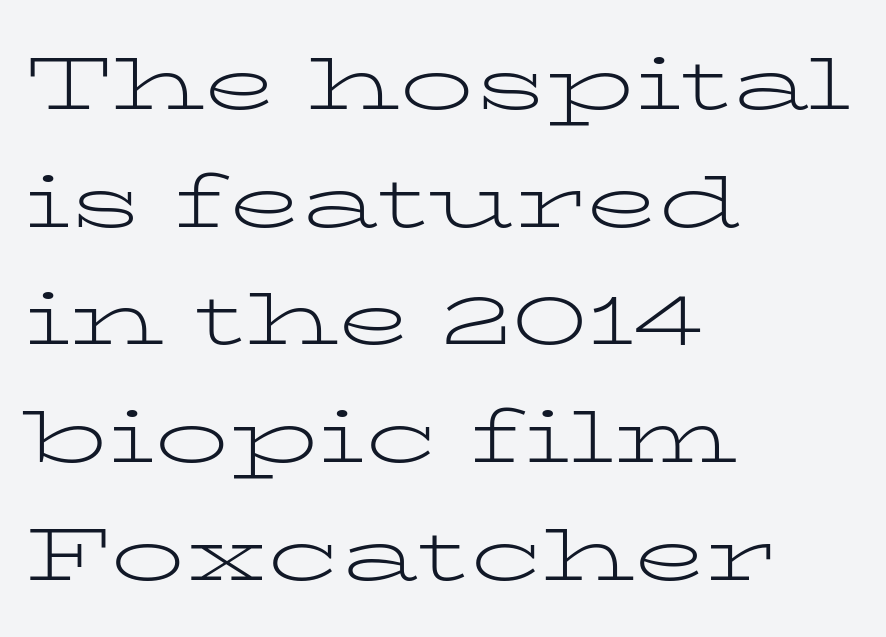
A light-to-regular cut is what we see here. Is the block centered? No — it sits flush against the left margin. The designer left line spacing at the default. Glyph-to-glyph distance matches everyday printed text. The zone under the glyphs is completely vacant.
